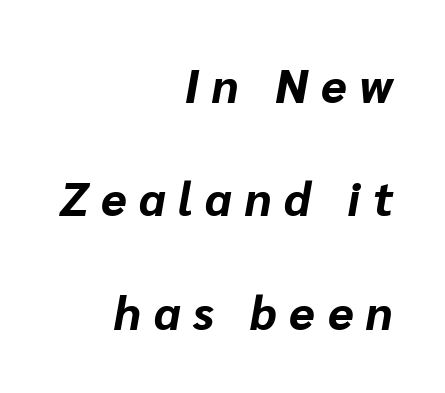
Q: Is the text bold? A: Yes.
Q: Is the text italic (slanted)? A: Yes, it leans right by about 10 degrees.
Q: Is the text underlined? A: No.
Q: How is the paragraph aligned? A: Right-aligned.
Q: Is the spacing between letters normal or unusually wide? A: Unusually wide.
Q: Is the spacing between lines tight, normal or loose? A: Loose.
Q: Width (condensed, normal, or wide)? A: Normal.
Q: Stroke contrast? A: Low.
Q: x-height? A: Medium.
Q: Monospaced? A: No.
